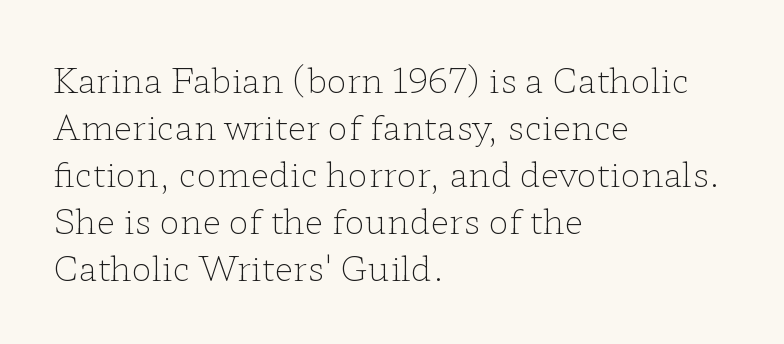
Q: Is the text bold? A: No.
Q: Is the text italic (slanted)? A: No, it is upright.
Q: Is the typeface a serif or a sans-serif typeface? A: Serif.
Q: Is the text underlined? A: No.
Q: How is the paragraph aligned? A: Left-aligned.
Q: Is the spacing between letters normal or unusually wide? A: Normal.
Q: Is the spacing between lines tight, normal or loose? A: Normal.
Q: Width (condensed, normal, or wide)? A: Wide.
Q: Stroke contrast? A: Low.
Q: x-height? A: Medium.
Q: Monospaced? A: No.
